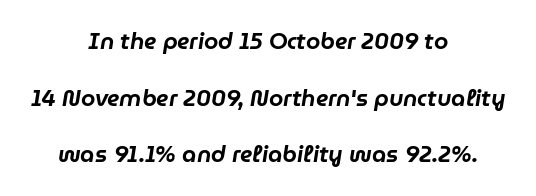
Q: Is the text italic (slanted)? A: Yes, it leans right by about 9 degrees.
Q: Is the text underlined? A: No.
Q: How is the paragraph aligned? A: Centered.
Q: Is the spacing between letters normal or unusually wide? A: Normal.
Q: Is the spacing between lines tight, normal or loose? A: Loose.
